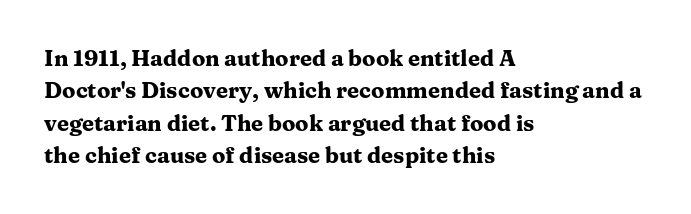
This block has exactly the height ordinary leading produces. A roman cut, with each character standing at attention. Typesetter's note: full bold, strokes at maximum text heaviness. The rendering anchors every line to the left-hand side.
